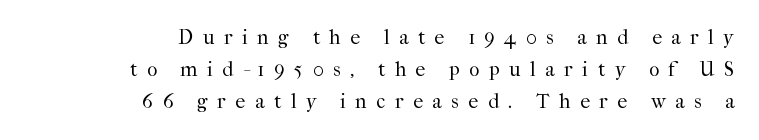
The image shows 20 px text type, upright; set right-aligned, normal line spacing (1.61x), unusually wide letter spacing (+0.48 em), not underlined.
